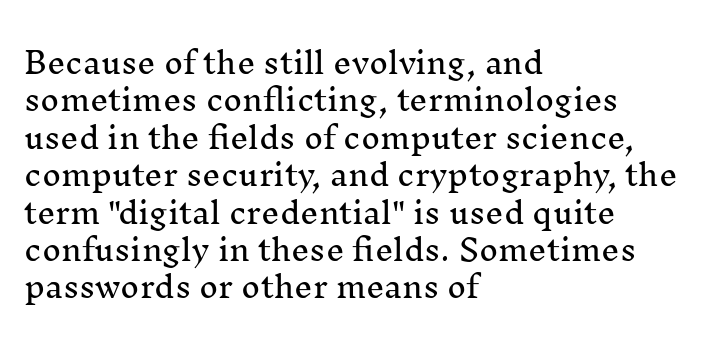
The image shows 29 px serif type, upright; set left-aligned, normal line spacing (1.29x), normal letter spacing, not underlined; medium stroke contrast and a medium x-height.
